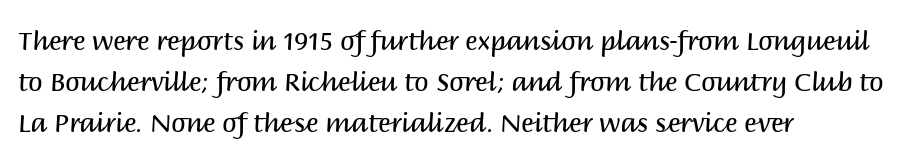
Q: Is the text bold? A: No.
Q: Is the text italic (slanted)? A: Yes.
Q: Is the text underlined? A: No.
Q: How is the paragraph aligned? A: Left-aligned.
Q: Is the spacing between letters normal or unusually wide? A: Normal.
Q: Is the spacing between lines tight, normal or loose? A: Normal.
